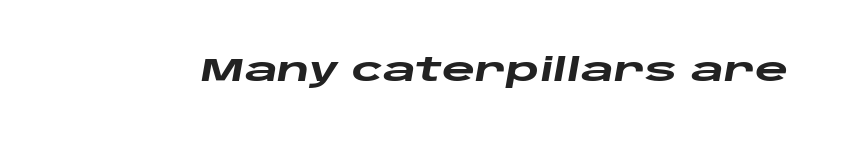
The image shows 32 px heavy, wide type, italic (leaning right); set normal letter spacing, not underlined; low stroke contrast and a large x-height.
